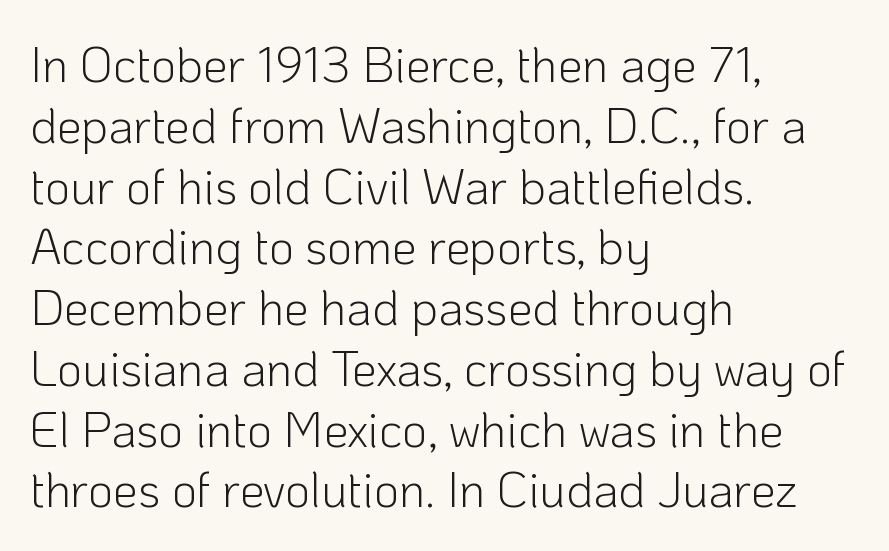
Compared with a typical body face, this is equally light or lighter still. Spacing verdict: proportional, widths tailored to each character. Classification — sans serif. The foot of each line stays bare and open. If you drew a ruler down the left edge, every line would touch it.
